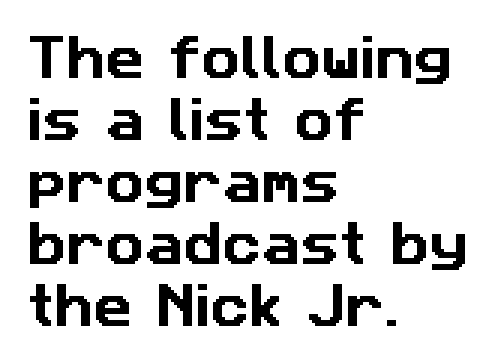
{"serif": "no", "width": "normal", "stroke_contrast": "low", "x_height": "medium", "monospaced": "no", "underline": "no", "align": "left", "line_spacing": "normal", "line_spacing_ratio": 1.29, "letter_spacing": "normal", "letter_spacing_em": 0.0, "glyph_px": 48}
